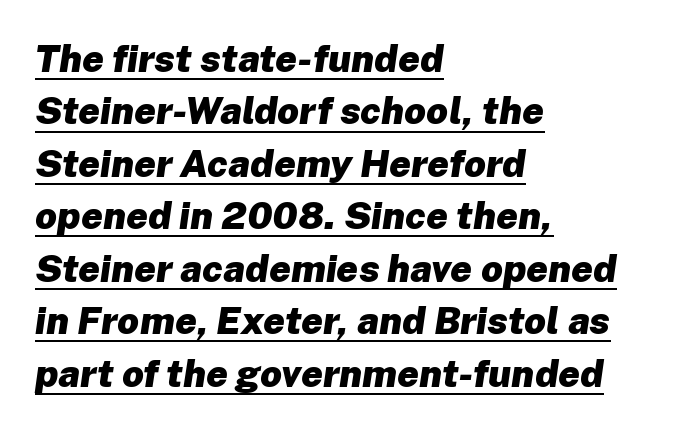
The image shows 38 px heavy type, italic (leaning right); set left-aligned, normal line spacing (1.38x), normal letter spacing, underlined; low stroke contrast and a medium x-height.
